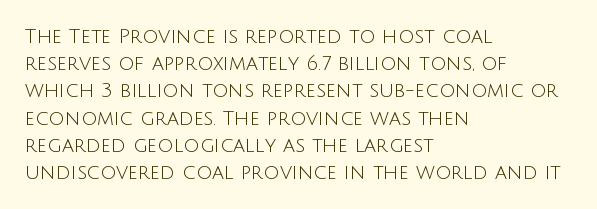
The image shows 20 px text type, upright; set left-aligned, normal line spacing (1.36x), normal letter spacing, not underlined.
